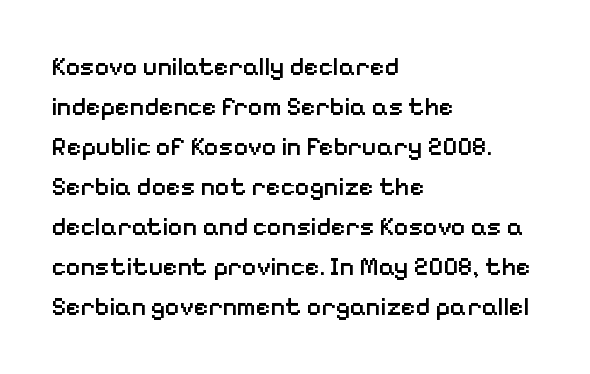
Each glyph is drawn with semibold strokes, heavier than normal yet not fully bold. Students, note that the glyphs here touch the page at normal intervals. Posture: vertical. A classic flush-left, rag-right setting is used for this passage. Does the leading feel generous? No, just average. Descenders hang freely into open space.
